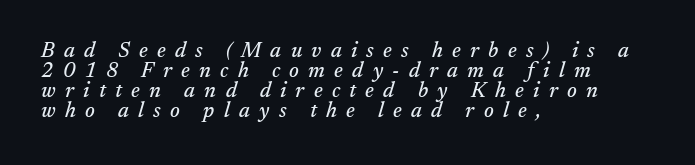
Q: Is the text italic (slanted)? A: Yes, it leans right by about 17 degrees.
Q: Is the text underlined? A: No.
Q: How is the paragraph aligned? A: Left-aligned.
Q: Is the spacing between letters normal or unusually wide? A: Unusually wide.
Q: Is the spacing between lines tight, normal or loose? A: Tight.
